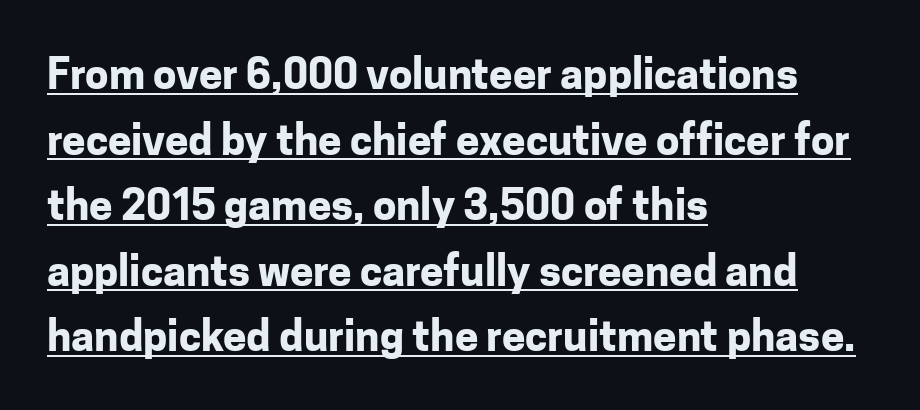
The letters stand straight up with perfectly vertical stems. The typesetter chose a ragged-right arrangement here. Underlined type. Examine the stroke ends and you'll find no serifs. The passage shown has conventional tracking throughout. Baseline-to-baseline distance is the conventional proportion of letter height.
